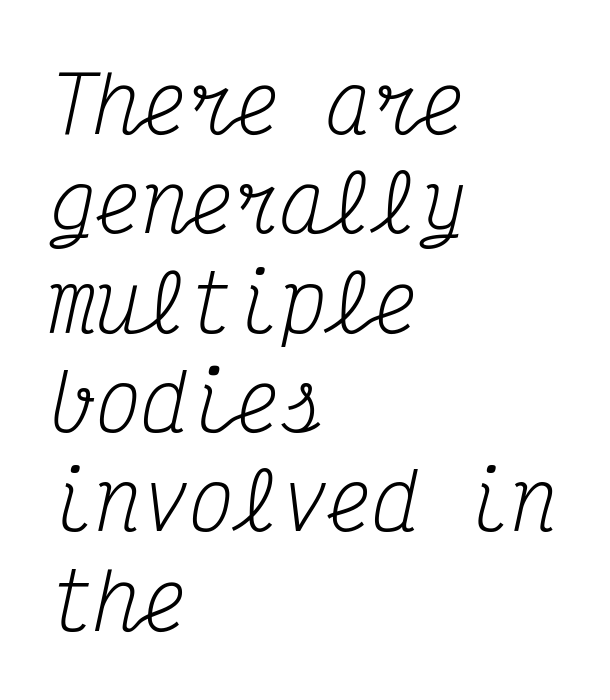
Q: Is the text bold? A: No.
Q: Is the text italic (slanted)? A: Yes, it leans right by about 12 degrees.
Q: Is the typeface a serif or a sans-serif typeface? A: Serif.
Q: Is the text underlined? A: No.
Q: How is the paragraph aligned? A: Left-aligned.
Q: Is the spacing between letters normal or unusually wide? A: Normal.
Q: Is the spacing between lines tight, normal or loose? A: Normal.
Q: Width (condensed, normal, or wide)? A: Condensed.
Q: Stroke contrast? A: Medium.
Q: x-height? A: Medium.
Q: Monospaced? A: Yes.
